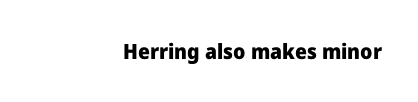
{"italic": "no", "bold": "yes", "underline": "no", "align": "right", "letter_spacing": "normal", "letter_spacing_em": 0.0, "glyph_px": 21}
